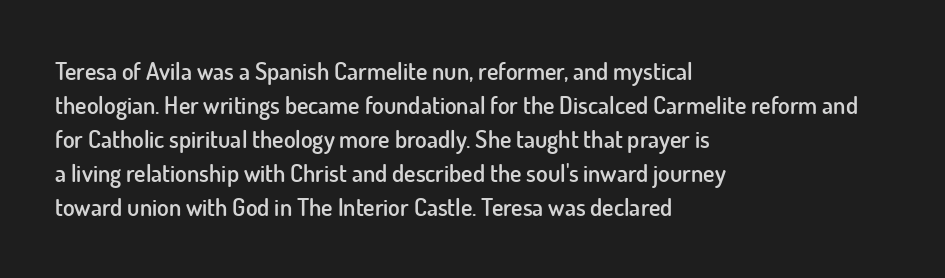
{"italic": "no", "bold": "semi", "underline": "no", "align": "left", "line_spacing": "normal", "line_spacing_ratio": 1.42, "letter_spacing": "normal", "letter_spacing_em": 0.0, "glyph_px": 24}
